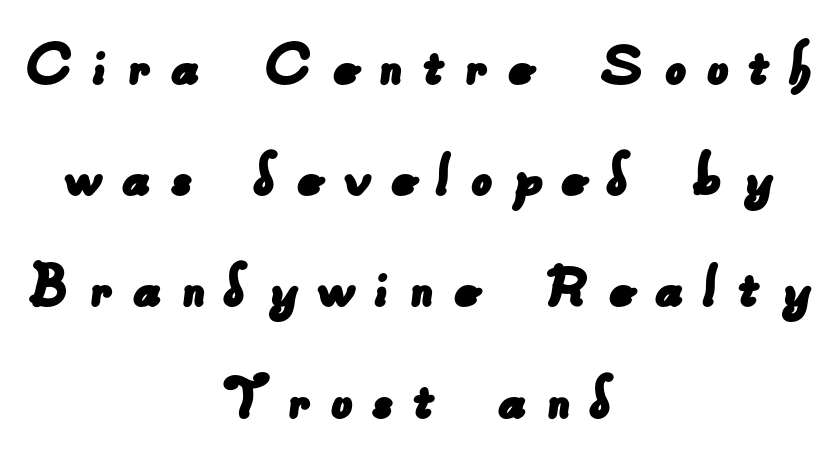
Q: Is the typeface a serif or a sans-serif typeface? A: Sans-serif.
Q: Is the text underlined? A: No.
Q: How is the paragraph aligned? A: Centered.
Q: Is the spacing between letters normal or unusually wide? A: Unusually wide.
Q: Is the spacing between lines tight, normal or loose? A: Normal.
Q: Width (condensed, normal, or wide)? A: Normal.
Q: Stroke contrast? A: Low.
Q: x-height? A: Small.
Q: Monospaced? A: No.
